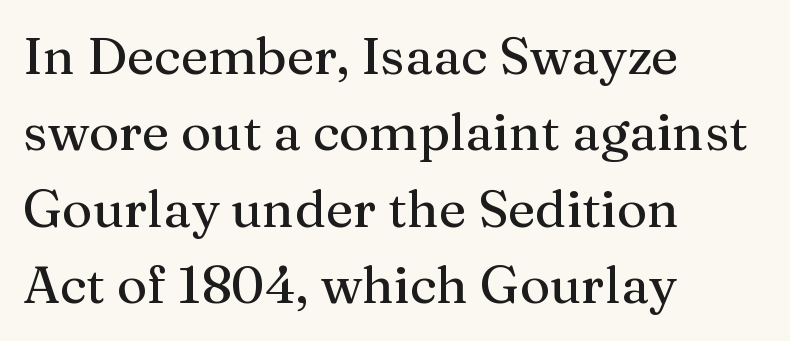
The leading is moderate, giving the passage an even texture. You could call the tracking neutral — neither tight nor loose. Character widths vary here, with narrow letters taking less room than wide ones. The space directly below the letters is spotless. Horizontal alignment here is leftward, the default for most running prose.
